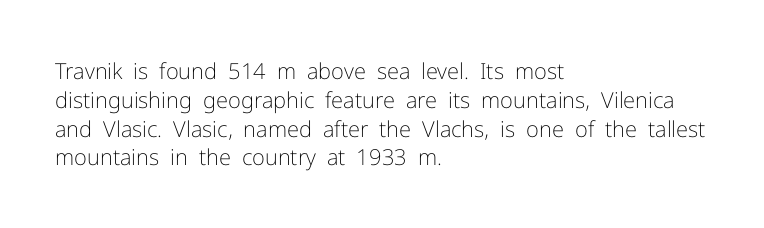
Q: Is the text bold? A: No.
Q: Is the text italic (slanted)? A: No, it is upright.
Q: Is the text underlined? A: No.
Q: How is the paragraph aligned? A: Left-aligned.
Q: Is the spacing between letters normal or unusually wide? A: Normal.
Q: Is the spacing between lines tight, normal or loose? A: Normal.
